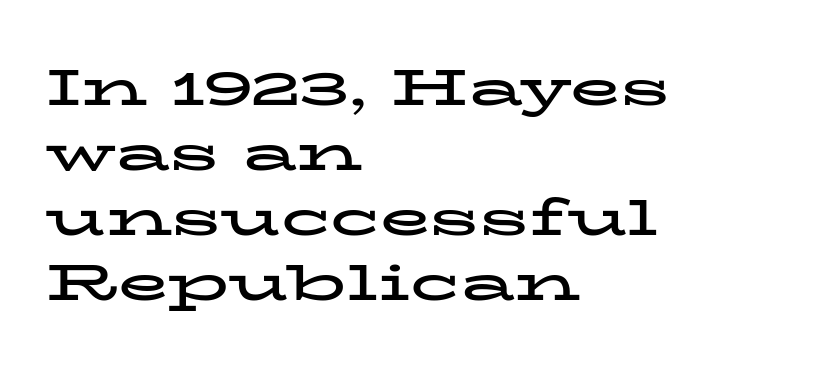
Q: Is the text bold? A: Yes.
Q: Is the text italic (slanted)? A: No, it is upright.
Q: Is the typeface a serif or a sans-serif typeface? A: Serif.
Q: Is the text underlined? A: No.
Q: How is the paragraph aligned? A: Left-aligned.
Q: Is the spacing between letters normal or unusually wide? A: Normal.
Q: Is the spacing between lines tight, normal or loose? A: Normal.
Q: Width (condensed, normal, or wide)? A: Wide.
Q: Stroke contrast? A: Low.
Q: x-height? A: Medium.
Q: Monospaced? A: No.
